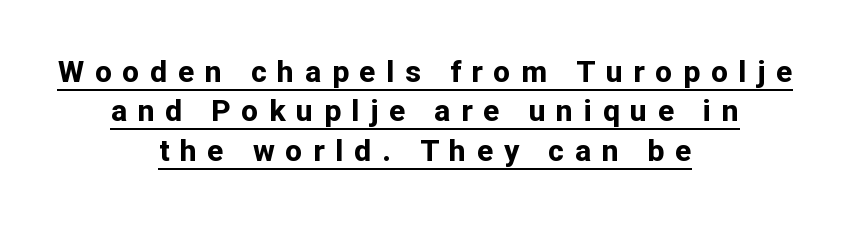
{"serif": "no", "italic": "no", "bold": "yes", "weight": "bold", "width": "normal", "stroke_contrast": "low", "x_height": "medium", "monospaced": "no", "underline": "yes", "align": "center", "line_spacing": "normal", "line_spacing_ratio": 1.31, "letter_spacing": "wide", "letter_spacing_em": 0.36, "glyph_px": 30}
